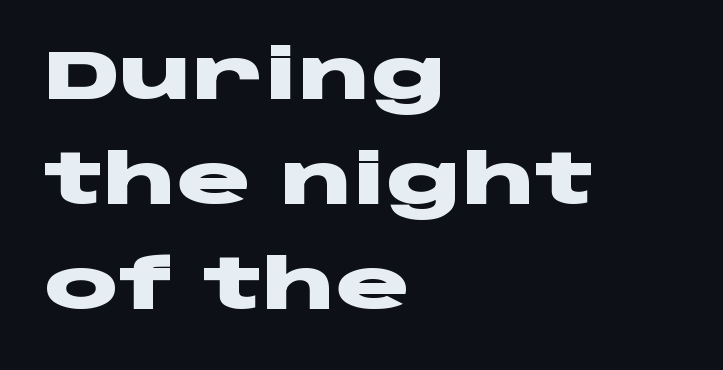
Q: Is the text bold? A: Yes.
Q: Is the text italic (slanted)? A: No, it is upright.
Q: Is the typeface a serif or a sans-serif typeface? A: Sans-serif.
Q: Is the text underlined? A: No.
Q: How is the paragraph aligned? A: Left-aligned.
Q: Is the spacing between letters normal or unusually wide? A: Normal.
Q: Is the spacing between lines tight, normal or loose? A: Normal.
Q: Width (condensed, normal, or wide)? A: Wide.
Q: Stroke contrast? A: Low.
Q: x-height? A: Large.
Q: Monospaced? A: No.
